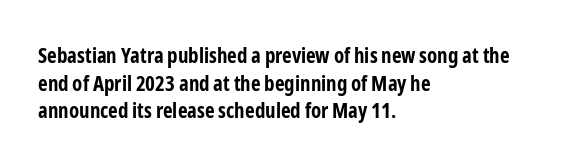
The image shows 21 px bold type, upright; set left-aligned, normal line spacing (1.32x), normal letter spacing, not underlined.
